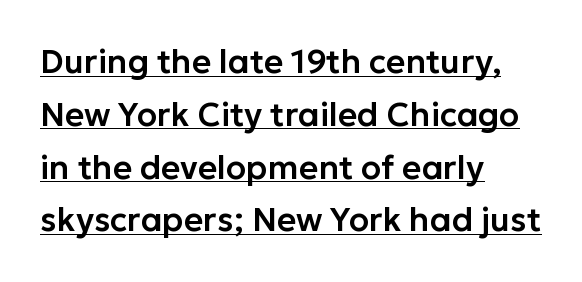
Looks like someone drew a line under every word here. Visually the block forms a straight wall on the left and a jagged coastline on the right. Varying glyph widths throughout — classic text-font behaviour. The text was rendered using a sans face with plain stroke endings.
